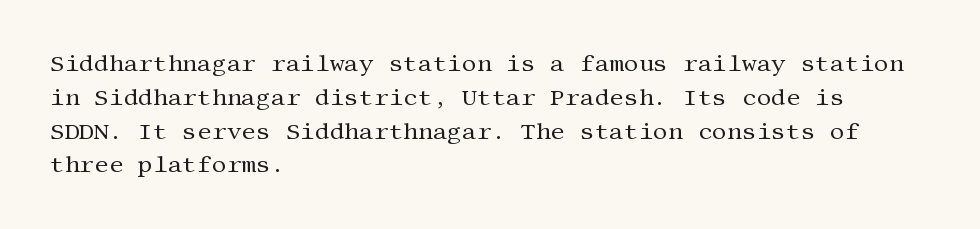
Q: Is the text bold? A: No.
Q: Is the text italic (slanted)? A: No, it is upright.
Q: Is the text underlined? A: No.
Q: How is the paragraph aligned? A: Left-aligned.
Q: Is the spacing between letters normal or unusually wide? A: Normal.
Q: Is the spacing between lines tight, normal or loose? A: Normal.
